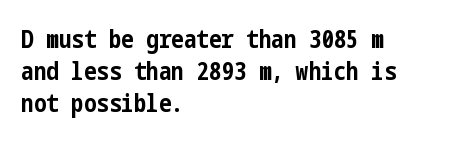
{"italic": "no", "bold": "yes", "underline": "no", "align": "left", "line_spacing": "normal", "line_spacing_ratio": 1.28, "letter_spacing": "normal", "letter_spacing_em": 0.0, "glyph_px": 25}
